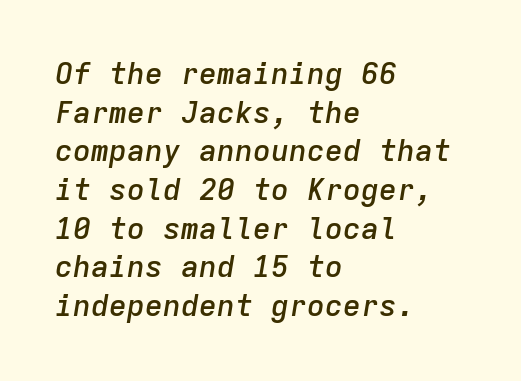
What weight is shown? A semibold, between regular and bold. Check the space under the baseline: it is left empty. Left-aligned paragraph, ragged on the right. The line texture is even and compact thanks to regular tracking.
